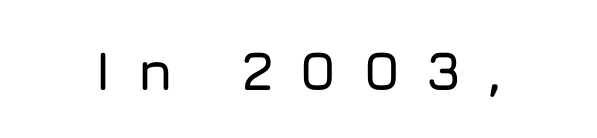
The image shows 55 px sans-serif type, upright; set unusually wide letter spacing (+0.47 em), not underlined; low stroke contrast and a medium x-height.
